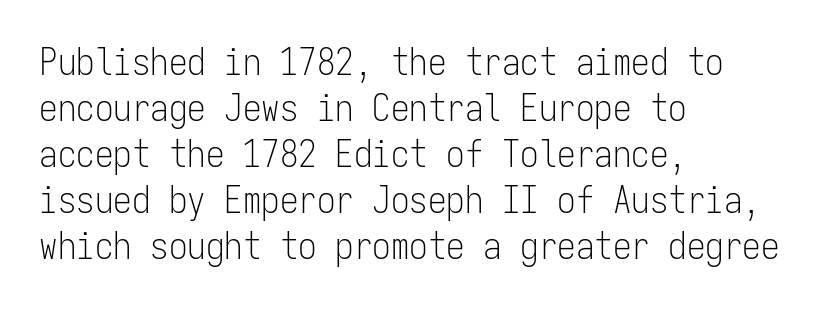
The image shows 37 px light, condensed sans-serif type, upright, monospaced; set left-aligned, line spacing 1.24x, normal letter spacing, not underlined; low stroke contrast and a medium x-height.
